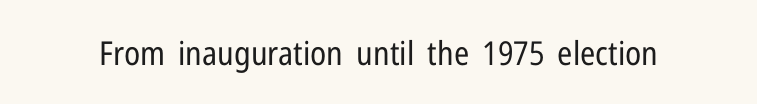
The image shows 33 px regular-weight, condensed sans-serif type, upright; set normal letter spacing, not underlined; low stroke contrast and a medium x-height.
